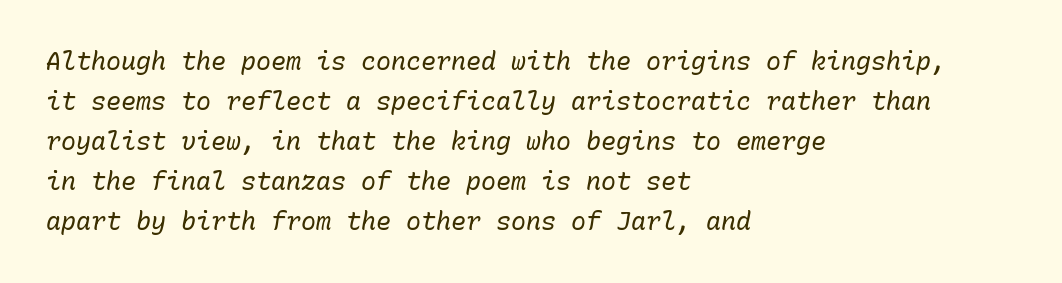
{"italic": "yes", "lean": "right", "slant_degrees": 10, "bold": "no", "underline": "no", "align": "left", "line_spacing": "normal", "line_spacing_ratio": 1.6, "letter_spacing": "normal", "letter_spacing_em": 0.0, "glyph_px": 25}
